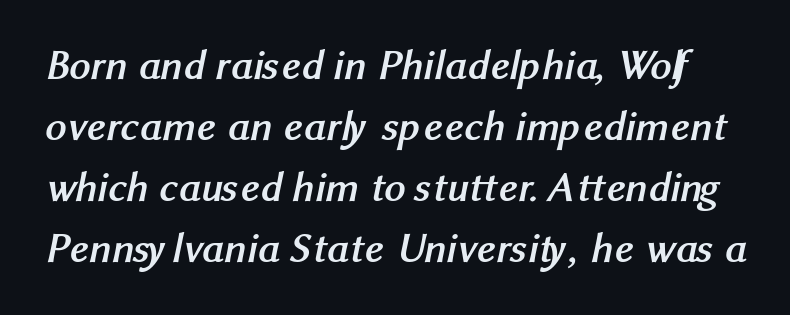
Q: Is the text bold? A: Yes.
Q: Is the typeface a serif or a sans-serif typeface? A: Sans-serif.
Q: Is the text underlined? A: No.
Q: Is the spacing between letters normal or unusually wide? A: Normal.
Q: Is the spacing between lines tight, normal or loose? A: Normal.
Q: Width (condensed, normal, or wide)? A: Normal.
Q: Stroke contrast? A: Medium.
Q: x-height? A: Medium.
Q: Monospaced? A: No.
